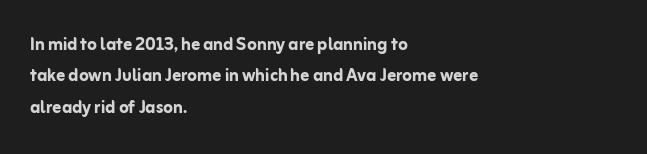
The vertical gap from one line to the next is medium. Bold? Absolutely — the strokes are thick and heavy. Plain, unruled lines of type. The ragged edge is on the right, which tells us the setting is flush left.
